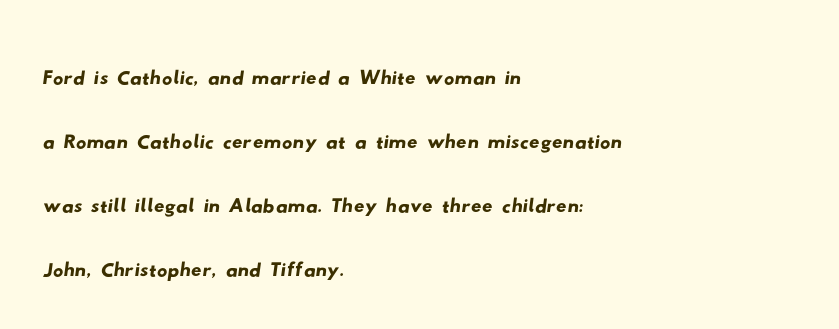
The image shows 52 px wide sans-serif type; set left-aligned, line spacing 1.23x, normal letter spacing, not underlined; low stroke contrast and a small x-height.
